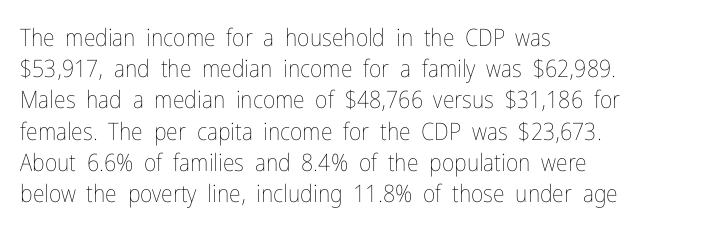
Q: Is the text bold? A: No.
Q: Is the text italic (slanted)? A: No, it is upright.
Q: Is the text underlined? A: No.
Q: How is the paragraph aligned? A: Left-aligned.
Q: Is the spacing between letters normal or unusually wide? A: Normal.
Q: Is the spacing between lines tight, normal or loose? A: Normal.
